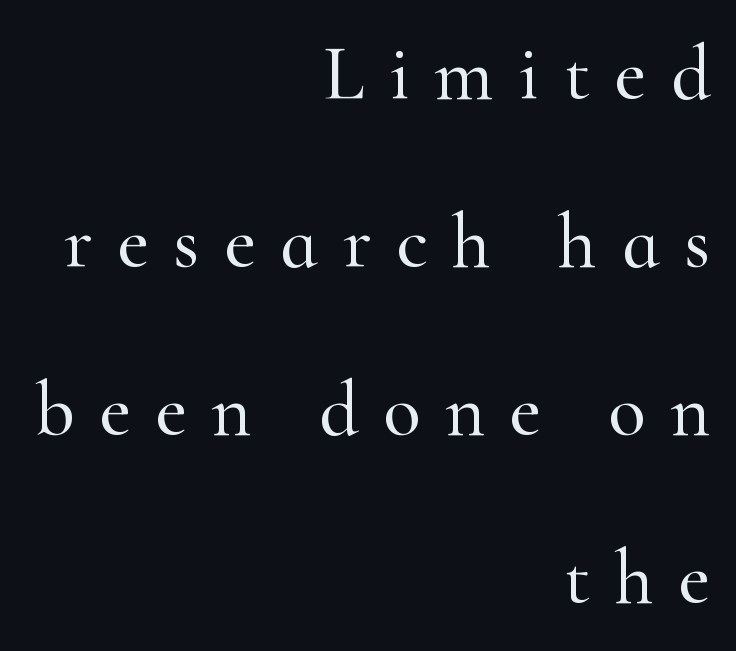
The image shows 77 px serif type, upright; set right-aligned, loose line spacing (2.18x), unusually wide letter spacing (+0.32 em), not underlined; high stroke contrast and a small x-height.
